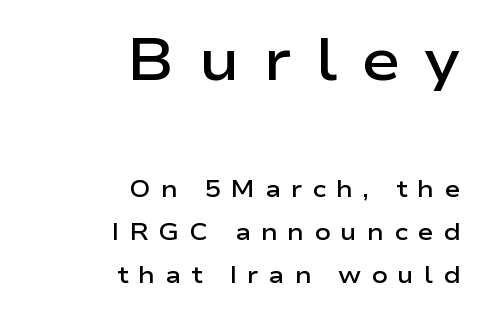
The rendering uses natural spacing where letterforms have individual widths. Has an underline been added? It has not. The tracking reads as deliberately expanded to a designer's eye. The earlier block is typeset at a bigger size than the later block. The lettering holds an erect, upright posture throughout.
